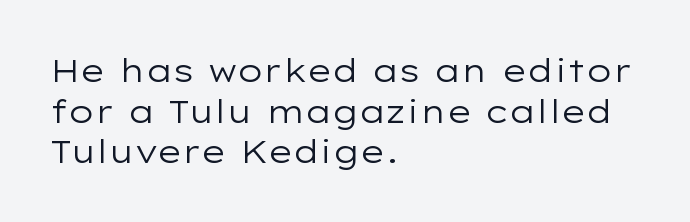
The weight would be labelled regular, book, light, or lighter still. The block of text has a typical density, with ordinary space between rows. The face used here is a sans, in the tradition of grotesques and geometrics. The specimen omits any rule beneath the text block's lines. Note the varied advance widths — an 'i' is clearly narrower than an 'm'.
